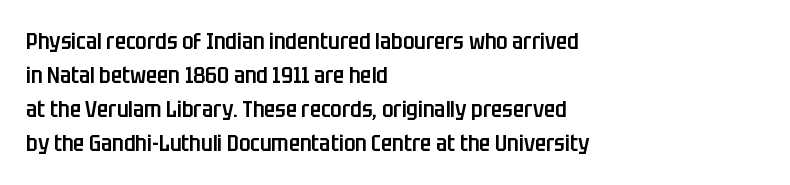
The type is set solid horizontally, with unmodified tracking. Letters rest on an invisible, unmarked baseline. The lettering holds an erect, upright posture throughout. Typeset ragged right — the left edge is the straight one. The block of text has a typical density, with ordinary space between rows.
